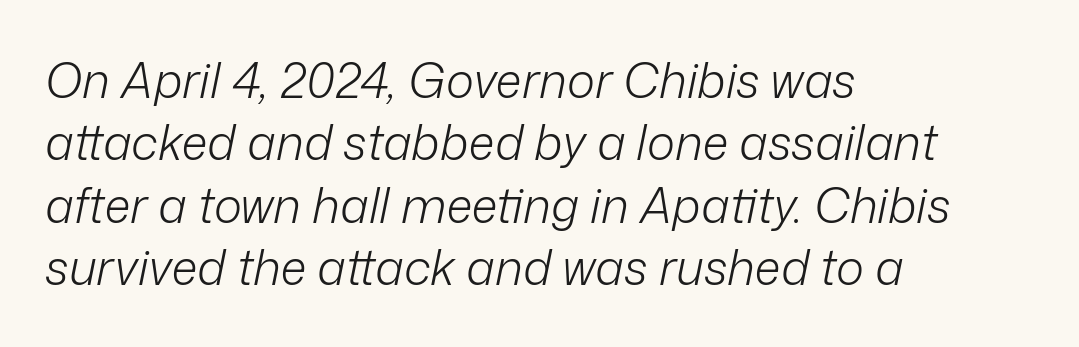
{"italic": "yes", "lean": "right", "slant_degrees": 12, "bold": "no", "weight": "light", "width": "normal", "stroke_contrast": "low", "x_height": "medium", "monospaced": "no", "underline": "no", "align": "left", "line_spacing": "normal", "line_spacing_ratio": 1.3, "letter_spacing": "normal", "letter_spacing_em": 0.0, "glyph_px": 48}
